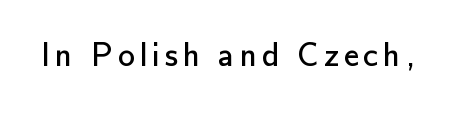
The image shows 34 px regular-weight sans-serif type, upright; set not underlined; low stroke contrast and a small x-height.
